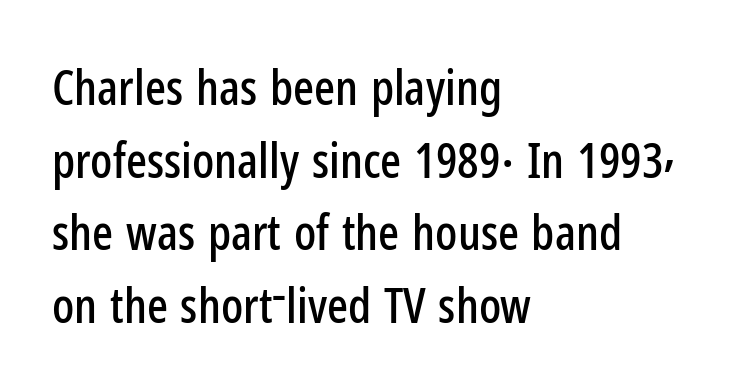
Horizontally, the lines are justified to the leading edge only. Spacing between characters is what you'd get straight out of the box. Is this a fixed-width face? No — the glyphs have proportional, varying widths. Serifs: no, the terminals of the letterforms are clean.
